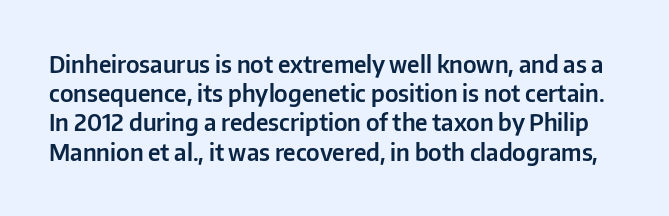
{"italic": "no", "underline": "no", "line_spacing": "normal", "line_spacing_ratio": 1.27, "letter_spacing": "normal", "letter_spacing_em": 0.0, "glyph_px": 23}
